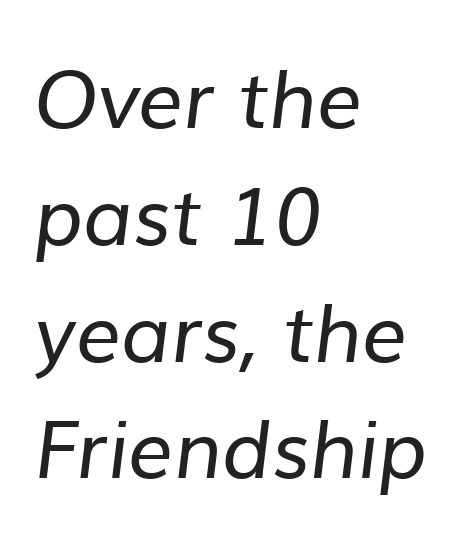
Q: Is the text bold? A: No.
Q: Is the typeface a serif or a sans-serif typeface? A: Sans-serif.
Q: Is the text underlined? A: No.
Q: How is the paragraph aligned? A: Left-aligned.
Q: Is the spacing between letters normal or unusually wide? A: Normal.
Q: Is the spacing between lines tight, normal or loose? A: Normal.
Q: Width (condensed, normal, or wide)? A: Normal.
Q: Stroke contrast? A: Low.
Q: x-height? A: Medium.
Q: Monospaced? A: No.
